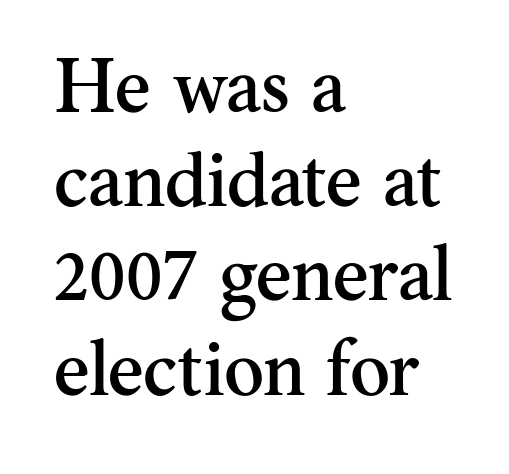
The image shows 76 px serif type, upright; set left-aligned, line spacing 1.24x, normal letter spacing, not underlined; medium stroke contrast and a small x-height.
